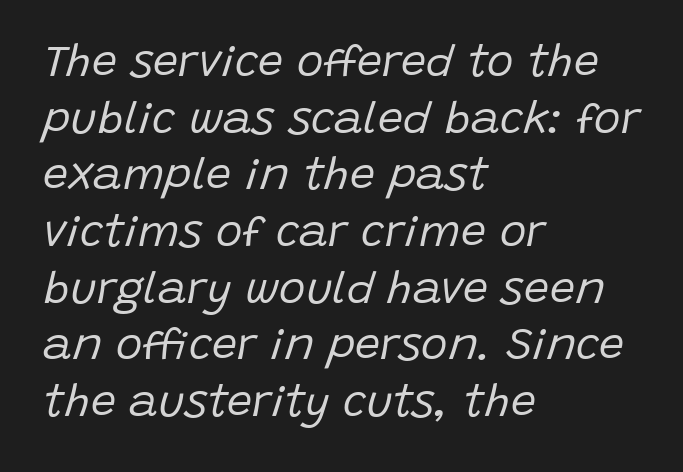
The passage shown stacks its lines at a standard gap. Here the designer chose a conventional face with non-uniform glyph widths. The letters sit at their default tracking, neither squeezed nor spread. Leftover space on each line is placed entirely after the last word.
